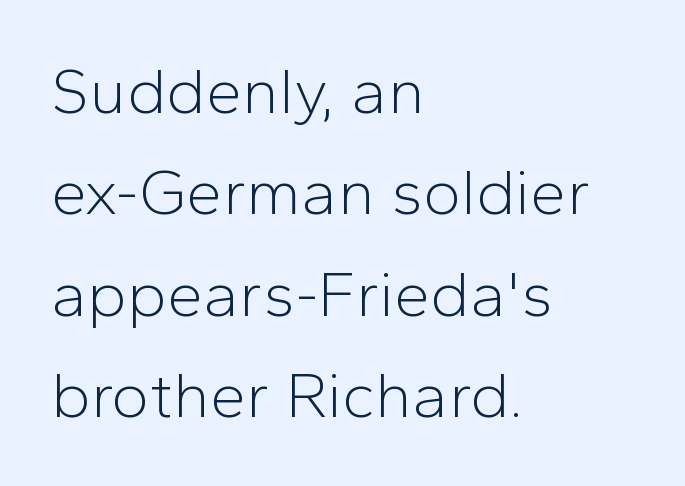
Q: Is the text bold? A: No.
Q: Is the text italic (slanted)? A: No, it is upright.
Q: Is the typeface a serif or a sans-serif typeface? A: Sans-serif.
Q: Is the text underlined? A: No.
Q: How is the paragraph aligned? A: Left-aligned.
Q: Is the spacing between letters normal or unusually wide? A: Normal.
Q: Is the spacing between lines tight, normal or loose? A: Normal.
Q: Width (condensed, normal, or wide)? A: Normal.
Q: Stroke contrast? A: Low.
Q: x-height? A: Medium.
Q: Monospaced? A: No.
